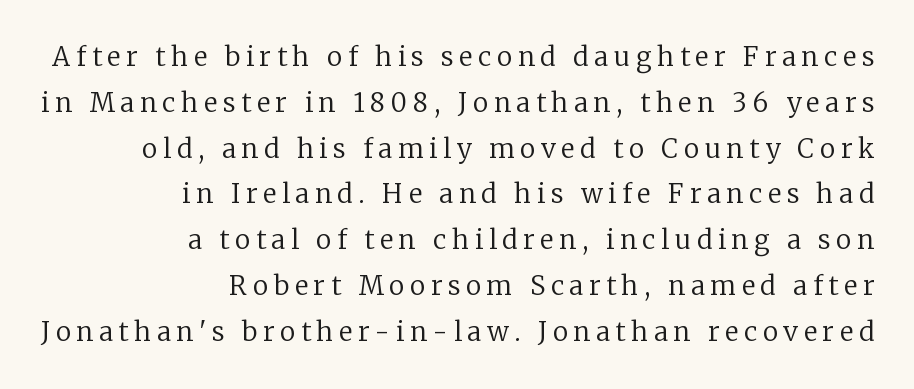
{"italic": "no", "bold": "no", "underline": "no", "align": "right", "line_spacing_ratio": 1.76, "letter_spacing": "wide", "letter_spacing_em": 0.22, "glyph_px": 26}
